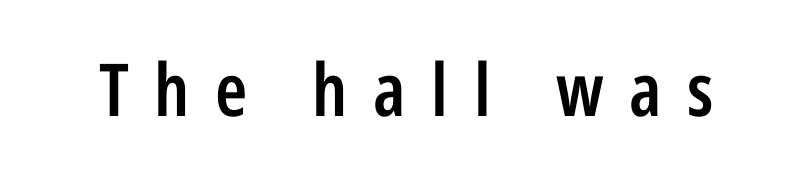
Q: Is the text bold? A: Semi-bold.
Q: Is the text italic (slanted)? A: No, it is upright.
Q: Is the typeface a serif or a sans-serif typeface? A: Sans-serif.
Q: Is the text underlined? A: No.
Q: Is the spacing between letters normal or unusually wide? A: Unusually wide.
Q: Width (condensed, normal, or wide)? A: Condensed.
Q: Stroke contrast? A: Low.
Q: x-height? A: Medium.
Q: Monospaced? A: No.
